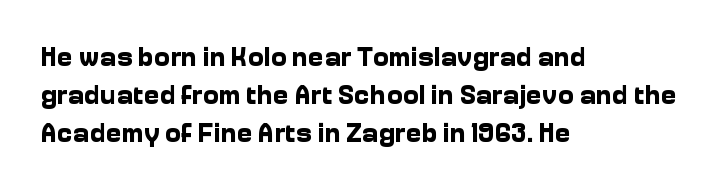
Nothing unusual about the tracking: characters are spaced as the font intends. Glance below the letters and you will spot only blank space. Designer's note — italics off, roman on. Alignment: flush left.
